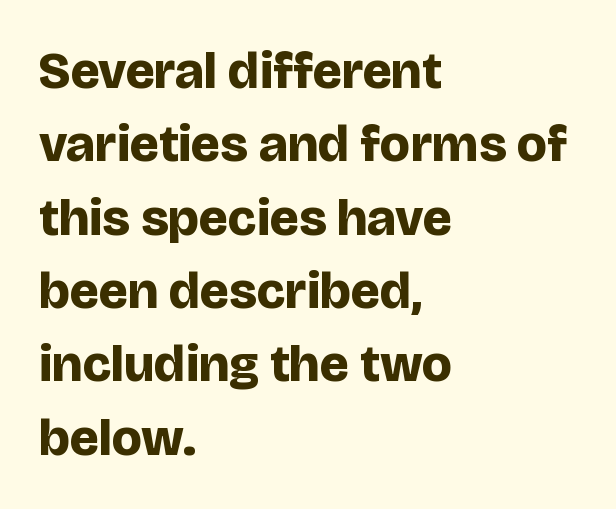
The image shows 52 px bold sans-serif type, upright; set left-aligned, normal line spacing (1.41x), normal letter spacing, not underlined; low stroke contrast and a large x-height.
